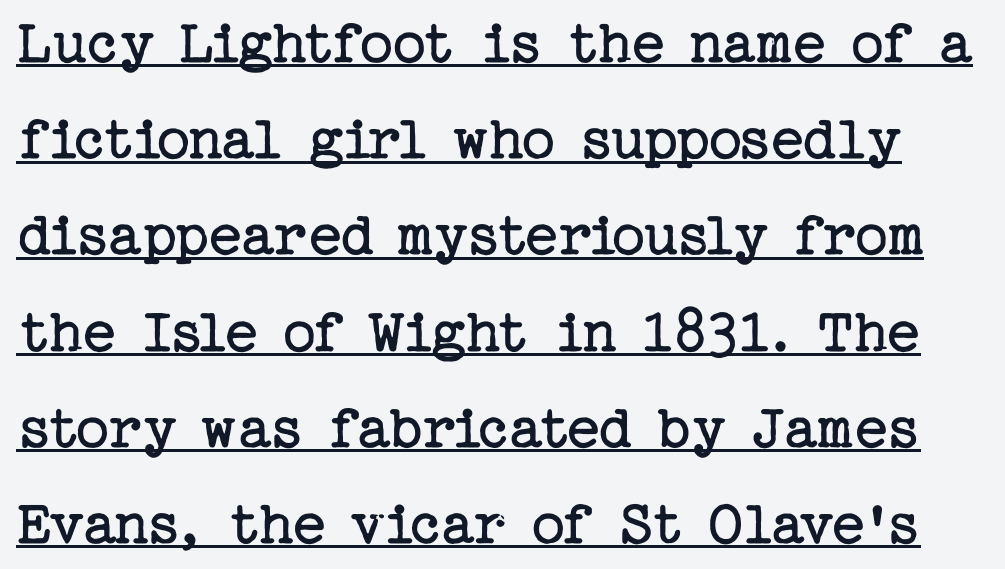
{"serif": "yes", "italic": "no", "bold": "no", "weight": "regular", "width": "normal", "stroke_contrast": "low", "x_height": "medium", "underline": "yes", "line_spacing": "normal", "line_spacing_ratio": 1.48, "letter_spacing": "normal", "letter_spacing_em": 0.0, "glyph_px": 65}
